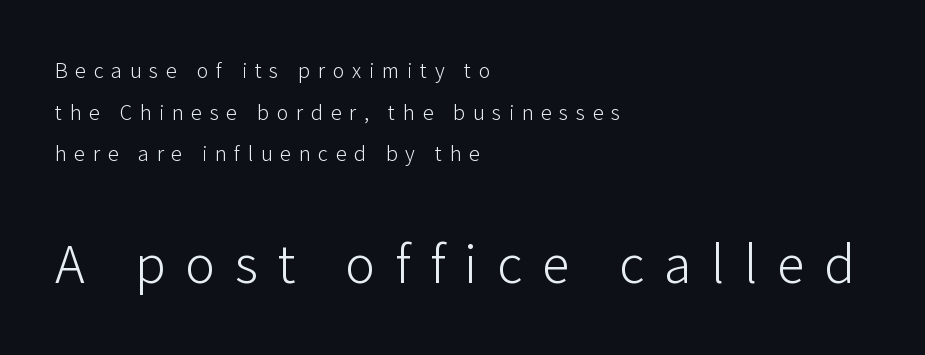
{"serif": "no", "italic": "no", "bold": "no", "weight": "light", "width": "normal", "stroke_contrast": "low", "x_height": "medium", "monospaced": "no", "underline": "no", "align": "left", "line_spacing_ratio": 1.89, "letter_spacing": "wide", "letter_spacing_em": 0.35, "larger_block": "second", "size_ratio": 2.55, "glyph_px": 56}
